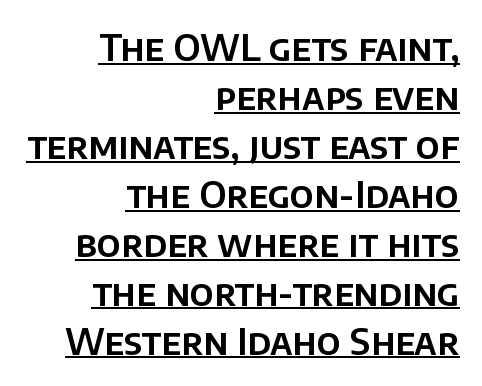
Q: Is the text italic (slanted)? A: No, it is upright.
Q: Is the typeface a serif or a sans-serif typeface? A: Sans-serif.
Q: Is the text underlined? A: Yes.
Q: How is the paragraph aligned? A: Right-aligned.
Q: Is the spacing between letters normal or unusually wide? A: Normal.
Q: Is the spacing between lines tight, normal or loose? A: Normal.
Q: Width (condensed, normal, or wide)? A: Normal.
Q: Stroke contrast? A: Low.
Q: x-height? A: Large.
Q: Monospaced? A: No.
